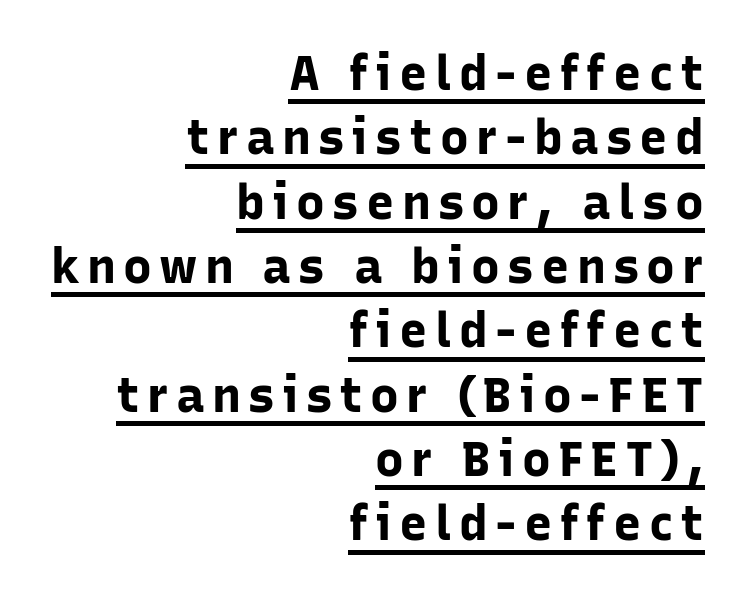
{"serif": "no", "italic": "no", "bold": "yes", "weight": "bold", "width": "normal", "stroke_contrast": "low", "x_height": "medium", "monospaced": "no", "underline": "yes", "align": "right", "line_spacing": "normal", "line_spacing_ratio": 1.34, "glyph_px": 48}
